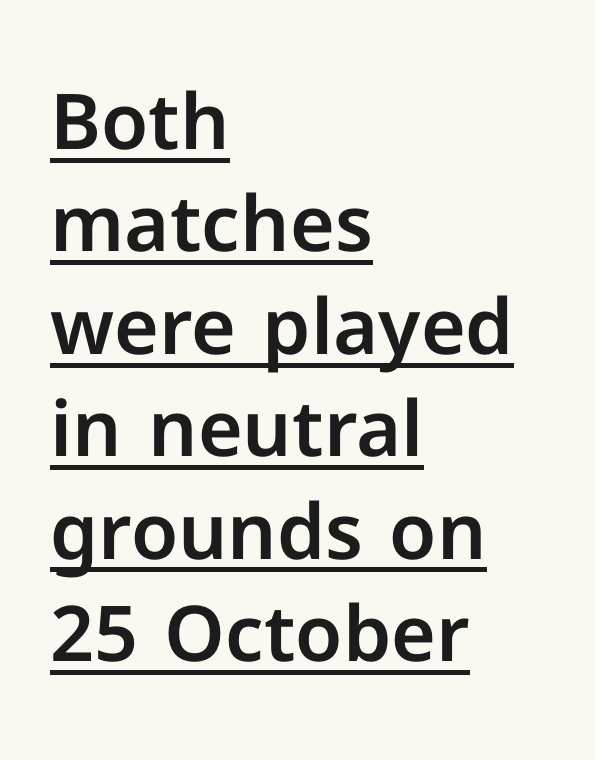
The image shows 77 px sans-serif type, upright; set left-aligned, normal line spacing (1.33x), normal letter spacing, underlined; low stroke contrast and a medium x-height.
